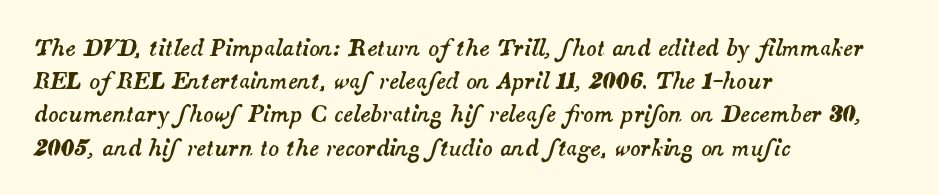
Quick note: interline space is typical. Rule under the text: the space is simply empty. The letterforms sit shoulder to shoulder at normal distance. The font's italic variant was chosen for this text. Every row of glyphs begins at an identical x-position on the left.
